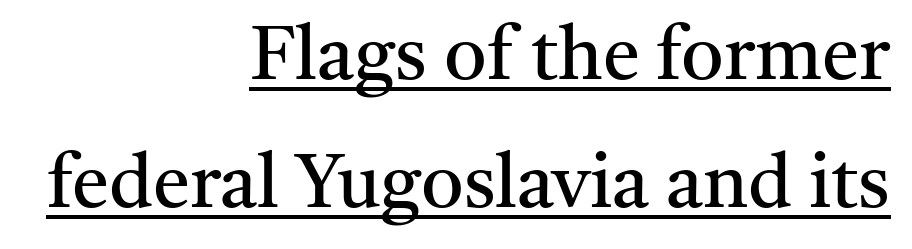
{"serif": "yes", "italic": "no", "bold": "no", "weight": "regular", "width": "normal", "stroke_contrast": "medium", "x_height": "medium", "monospaced": "no", "underline": "yes", "align": "right", "line_spacing_ratio": 1.71, "letter_spacing": "normal", "letter_spacing_em": 0.0, "glyph_px": 75}
